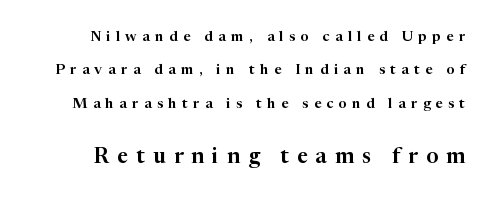
The space directly below the letters is spotless. The line-height multiplier appears high, well above default. The rendering inserts visible extra space after every character. Visually, the bottom section dominates because its glyphs are scaled up. The typography opts for an upright posture over an oblique one.
